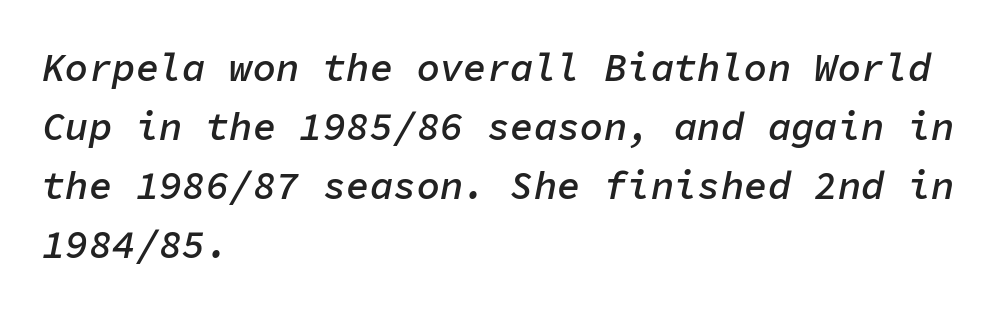
{"italic": "yes", "lean": "right", "slant_degrees": 11, "bold": "semi", "weight": "semibold", "width": "normal", "stroke_contrast": "low", "x_height": "medium", "monospaced": "yes", "underline": "no", "align": "left", "line_spacing": "normal", "line_spacing_ratio": 1.51, "letter_spacing": "normal", "letter_spacing_em": 0.0, "glyph_px": 39}
